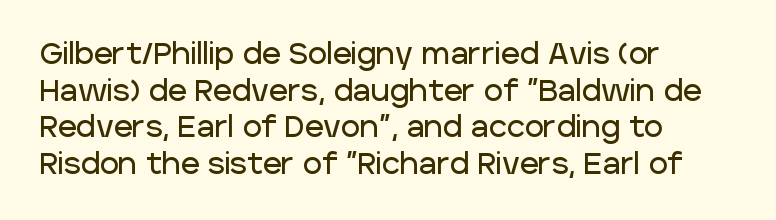
Interline gaps are of average width in this sample. Are there feet on the stems? There aren't — it's a sans. Anything drawn beneath the words? Only blank space. Line beginnings align vertically; line endings do not. In terms of posture, this sample is upright. Is the letter spacing exaggerated? No — it looks like the ordinary default.
